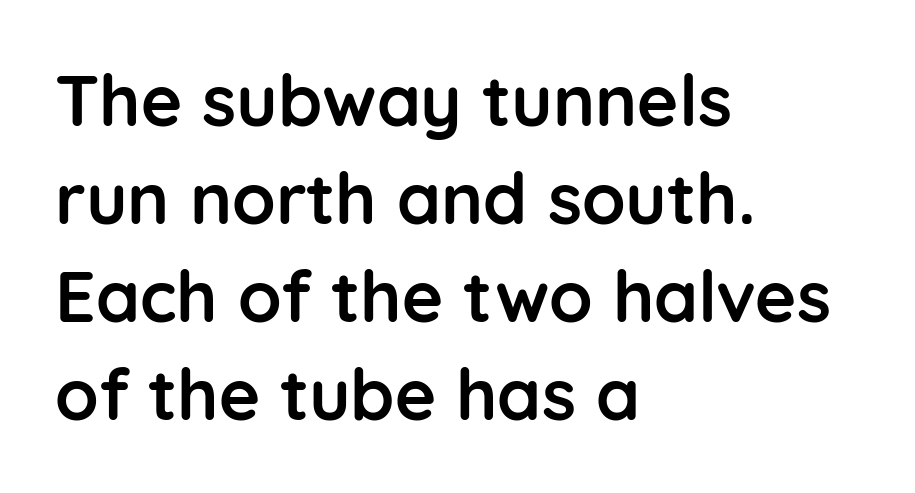
The image shows 71 px semibold sans-serif type, upright; set left-aligned, normal line spacing (1.38x), normal letter spacing, not underlined; low stroke contrast and a medium x-height.
